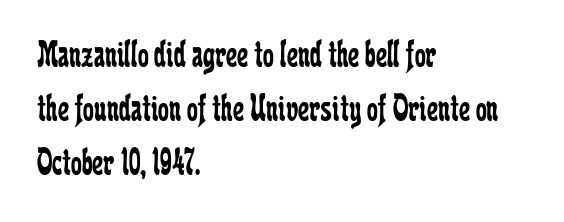
Ordinary non-slanted type is in use. No extra ink here — the face is not bold. Glyph-to-glyph distance matches everyday printed text. Honestly, there is no underline to notice here at all.
